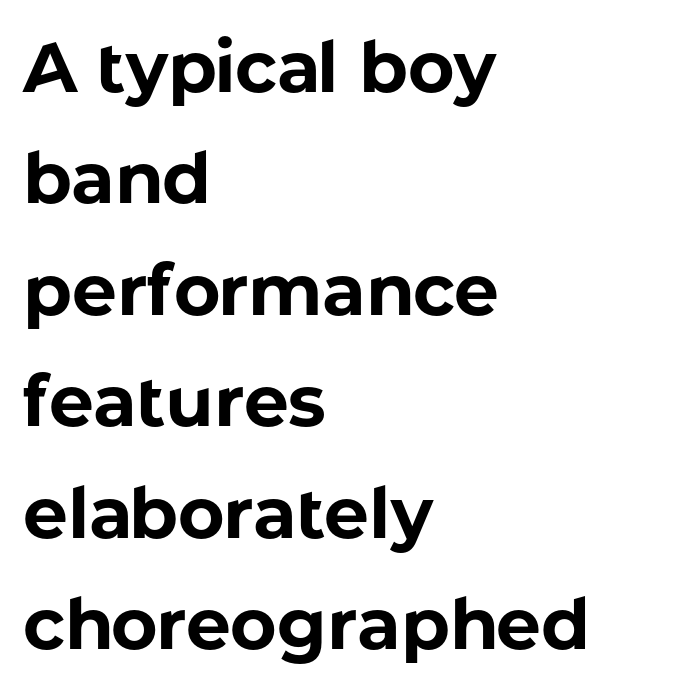
{"serif": "no", "italic": "no", "bold": "yes", "weight": "bold", "width": "normal", "stroke_contrast": "low", "x_height": "medium", "monospaced": "no", "underline": "no", "align": "left", "line_spacing": "normal", "line_spacing_ratio": 1.57, "letter_spacing": "normal", "letter_spacing_em": 0.0, "glyph_px": 71}
